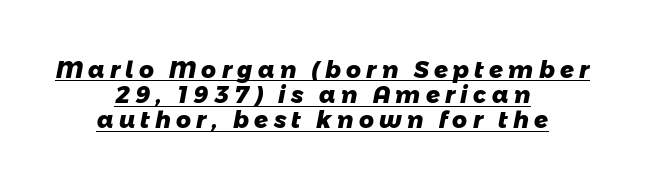
The image shows 23 px bold type; set centered, tight line spacing (1.09x), unusually wide letter spacing (+0.23 em), underlined.
